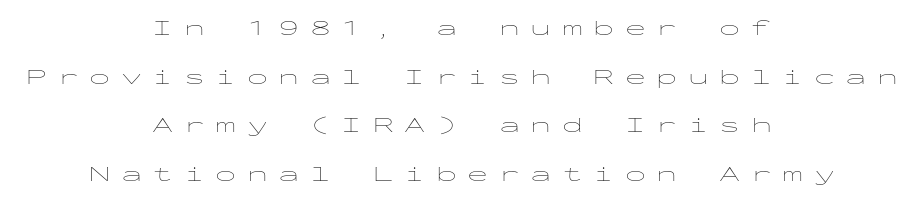
The image shows 21 px text type, upright; set centered, loose line spacing (2.32x), unusually wide letter spacing (+0.5 em), not underlined.
